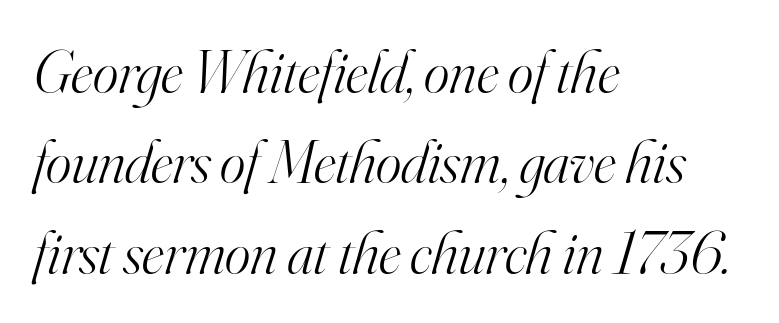
The image shows 61 px light serif type, italic (leaning right); set left-aligned, normal line spacing (1.48x), normal letter spacing, not underlined; high stroke contrast and a small x-height.
